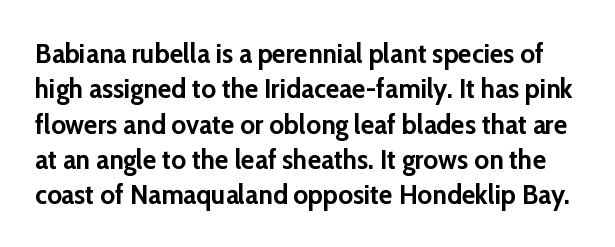
{"serif": "no", "italic": "no", "bold": "yes", "weight": "semibold", "width": "normal", "stroke_contrast": "low", "x_height": "medium", "monospaced": "no", "underline": "no", "line_spacing": "normal", "line_spacing_ratio": 1.26, "letter_spacing": "normal", "letter_spacing_em": 0.0, "glyph_px": 28}
